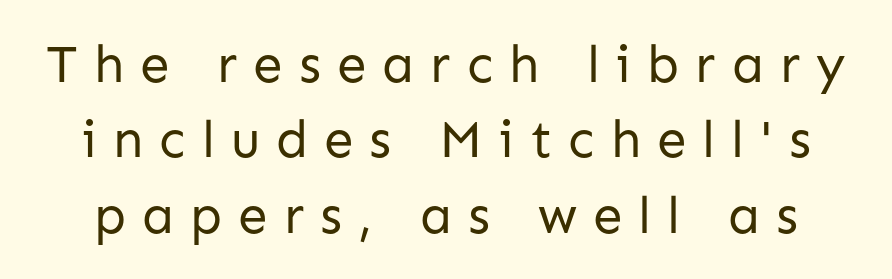
The image shows 53 px regular-weight sans-serif type, upright; set normal line spacing (1.42x), unusually wide letter spacing (+0.3 em), not underlined; low stroke contrast and a medium x-height.
